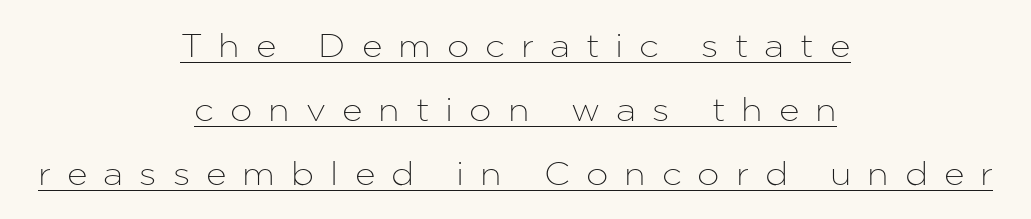
Q: Is the text italic (slanted)? A: No, it is upright.
Q: Is the typeface a serif or a sans-serif typeface? A: Sans-serif.
Q: Is the text underlined? A: Yes.
Q: How is the paragraph aligned? A: Centered.
Q: Is the spacing between letters normal or unusually wide? A: Unusually wide.
Q: Is the spacing between lines tight, normal or loose? A: Loose.
Q: Width (condensed, normal, or wide)? A: Normal.
Q: Stroke contrast? A: Low.
Q: x-height? A: Medium.
Q: Monospaced? A: No.
